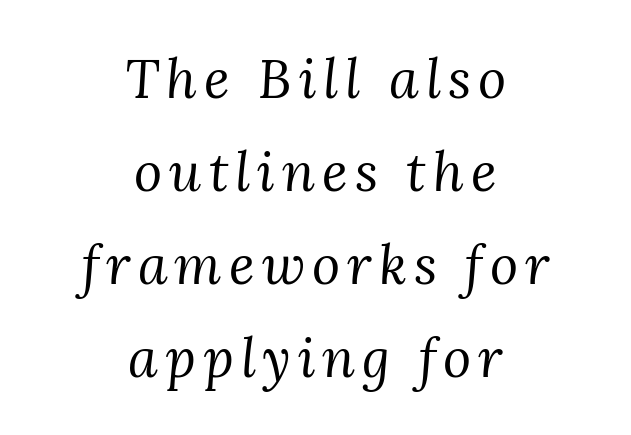
The rendering applies a slant to the glyphs. Is the type heavy? It reads as light-to-regular instead. You could not count columns in this text — the font is proportionally spaced. Layout note: lines centered. Lines of text with bare space underneath.
